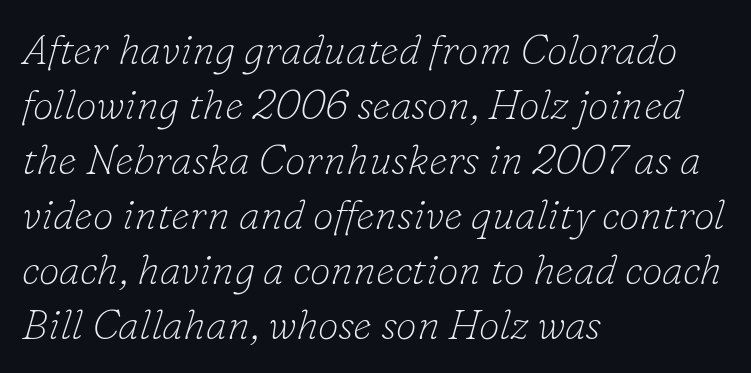
Q: Is the text bold? A: No.
Q: Is the text italic (slanted)? A: Yes, it leans right by about 16 degrees.
Q: Is the typeface a serif or a sans-serif typeface? A: Serif.
Q: Is the text underlined? A: No.
Q: How is the paragraph aligned? A: Left-aligned.
Q: Is the spacing between letters normal or unusually wide? A: Normal.
Q: Is the spacing between lines tight, normal or loose? A: Normal.
Q: Width (condensed, normal, or wide)? A: Normal.
Q: Stroke contrast? A: Low.
Q: x-height? A: Small.
Q: Monospaced? A: No.
